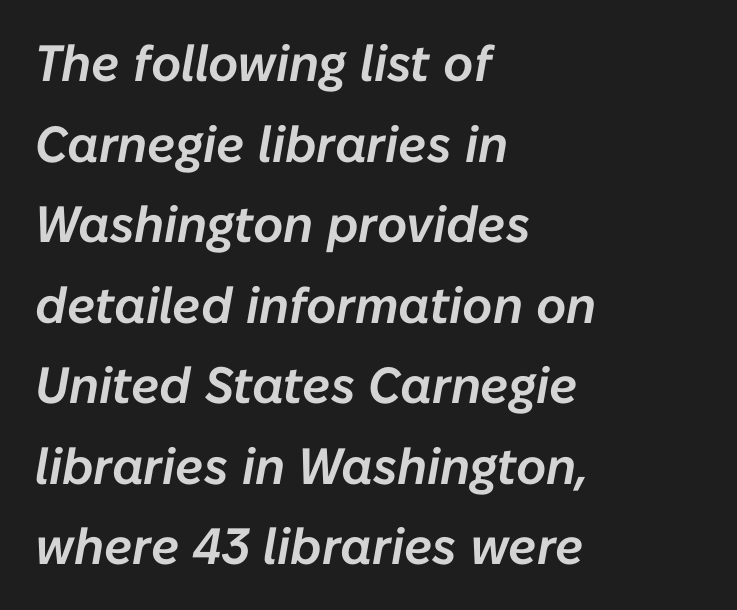
The image shows 51 px text type, italic (leaning right); set left-aligned, normal line spacing (1.58x), normal letter spacing, not underlined; low stroke contrast and a medium x-height.
